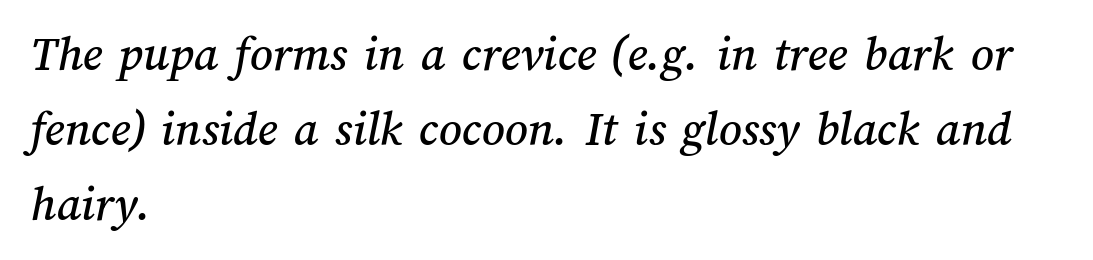
These lines are rendered in a variable-pitch font. The leading is moderate, giving the passage an even texture. Teacher's note: observe the even left margin — that is flush-left alignment. Caption: standard tracking, unaltered. The glyphs are unaccompanied by any horizontal stroke below them.
